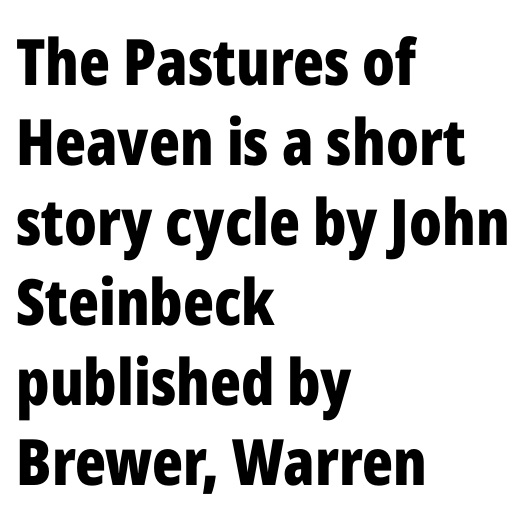
{"serif": "no", "italic": "no", "bold": "yes", "weight": "bold", "width": "condensed", "stroke_contrast": "low", "x_height": "medium", "monospaced": "no", "underline": "no", "align": "left", "line_spacing": "normal", "line_spacing_ratio": 1.25, "letter_spacing": "normal", "letter_spacing_em": 0.0, "glyph_px": 64}
